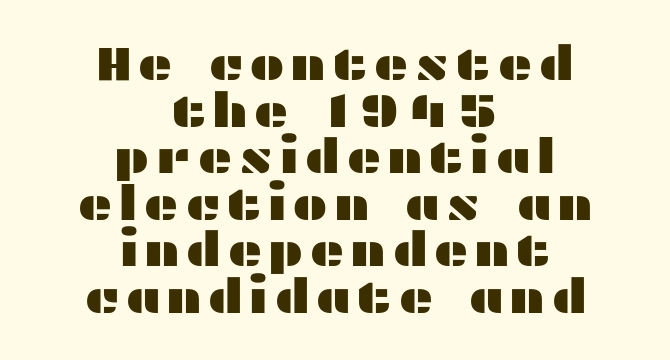
{"serif": "no", "italic": "no", "width": "wide", "stroke_contrast": "medium", "x_height": "medium", "monospaced": "no", "underline": "no", "align": "center", "line_spacing": "tight", "line_spacing_ratio": 0.97, "glyph_px": 48}
